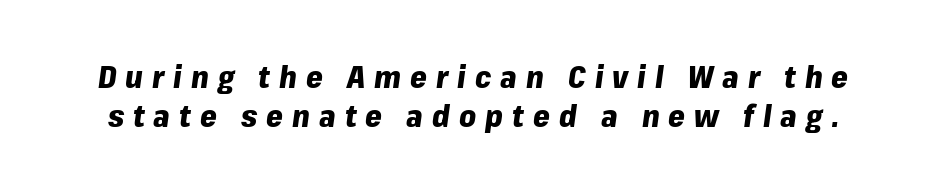
Q: Is the text bold? A: Yes.
Q: Is the text italic (slanted)? A: Yes, it leans right by about 8 degrees.
Q: Is the text underlined? A: No.
Q: Is the spacing between letters normal or unusually wide? A: Unusually wide.
Q: Is the spacing between lines tight, normal or loose? A: Normal.
Q: Width (condensed, normal, or wide)? A: Normal.
Q: Stroke contrast? A: Low.
Q: x-height? A: Medium.
Q: Monospaced? A: No.
